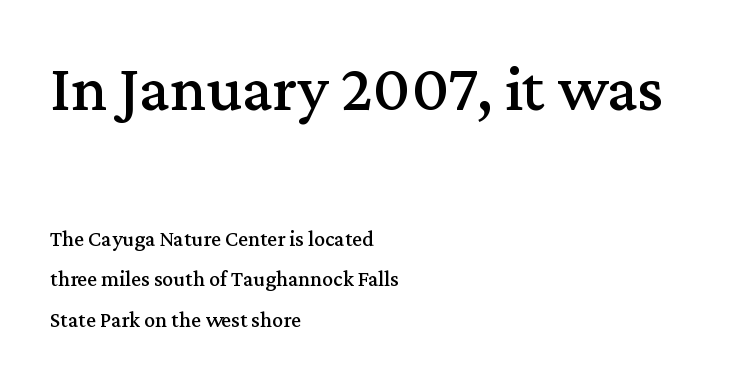
Q: Is the text italic (slanted)? A: No, it is upright.
Q: Is the typeface a serif or a sans-serif typeface? A: Serif.
Q: Is the text underlined? A: No.
Q: How is the paragraph aligned? A: Left-aligned.
Q: Is the spacing between letters normal or unusually wide? A: Normal.
Q: Which block of text is set in a larger size, the first (top) or the second (bottom)? A: The first (top) one.
Q: Width (condensed, normal, or wide)? A: Normal.
Q: Stroke contrast? A: Medium.
Q: x-height? A: Medium.
Q: Monospaced? A: No.
